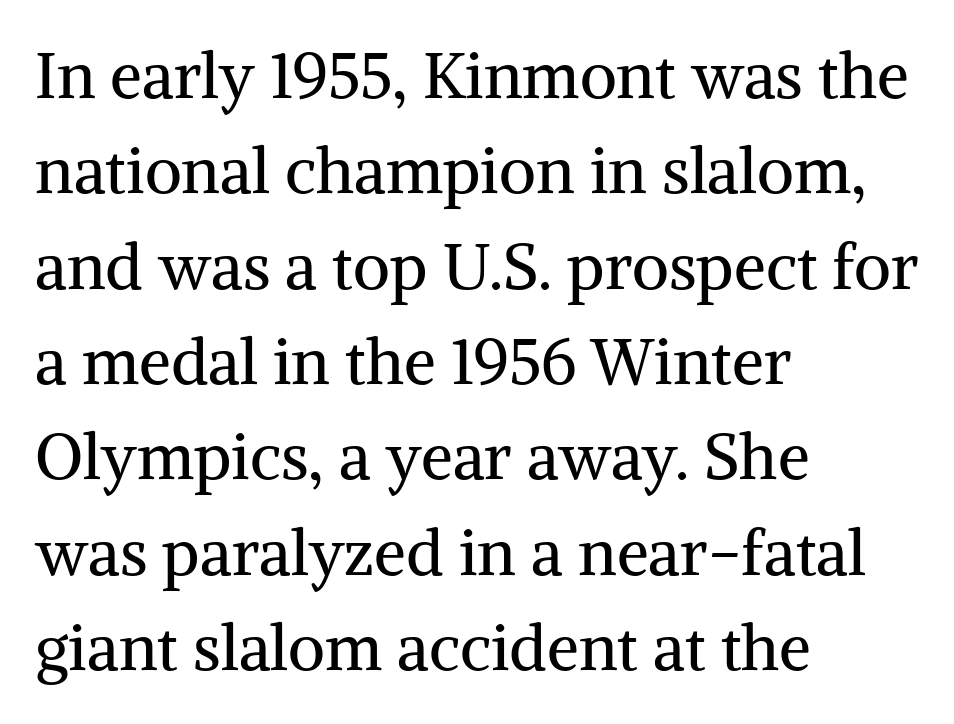
Q: Is the text bold? A: No.
Q: Is the text italic (slanted)? A: No, it is upright.
Q: Is the typeface a serif or a sans-serif typeface? A: Serif.
Q: Is the text underlined? A: No.
Q: How is the paragraph aligned? A: Left-aligned.
Q: Is the spacing between letters normal or unusually wide? A: Normal.
Q: Is the spacing between lines tight, normal or loose? A: Normal.
Q: Width (condensed, normal, or wide)? A: Normal.
Q: Stroke contrast? A: Medium.
Q: x-height? A: Medium.
Q: Monospaced? A: No.
